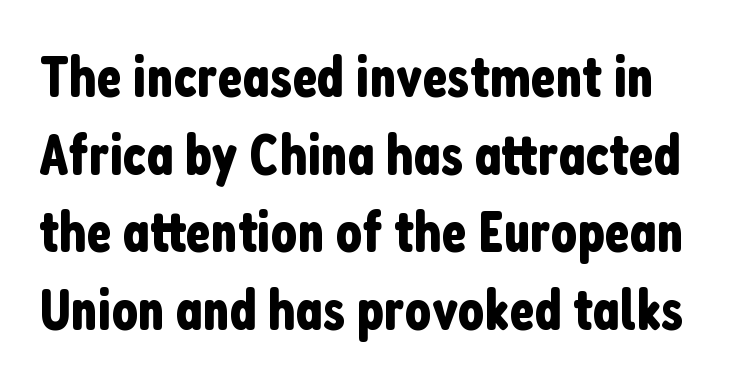
{"serif": "no", "italic": "no", "width": "condensed", "stroke_contrast": "low", "x_height": "medium", "monospaced": "no", "underline": "no", "line_spacing": "normal", "line_spacing_ratio": 1.34, "letter_spacing": "normal", "letter_spacing_em": 0.0, "glyph_px": 58}
